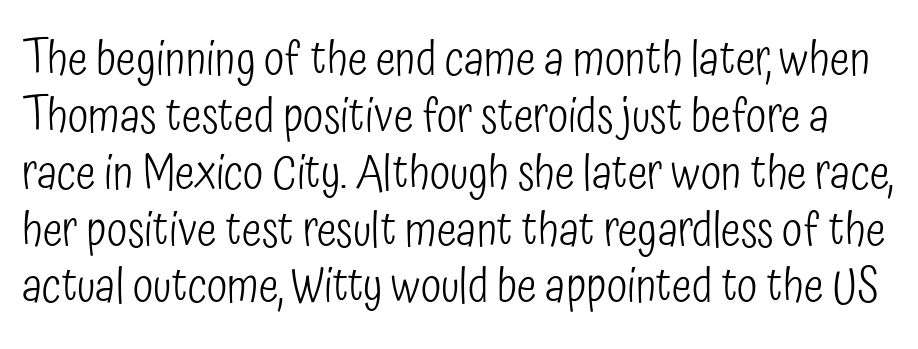
The image shows 47 px light, condensed sans-serif type, upright; set line spacing 1.21x, normal letter spacing, not underlined; low stroke contrast and a medium x-height.
